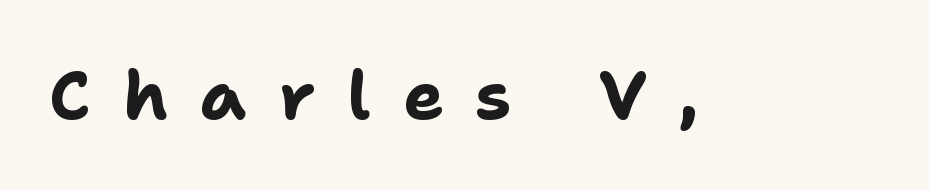
{"serif": "no", "italic": "no", "bold": "yes", "weight": "bold", "width": "normal", "stroke_contrast": "low", "x_height": "medium", "monospaced": "no", "underline": "no", "letter_spacing": "wide", "letter_spacing_em": 0.47, "glyph_px": 68}
